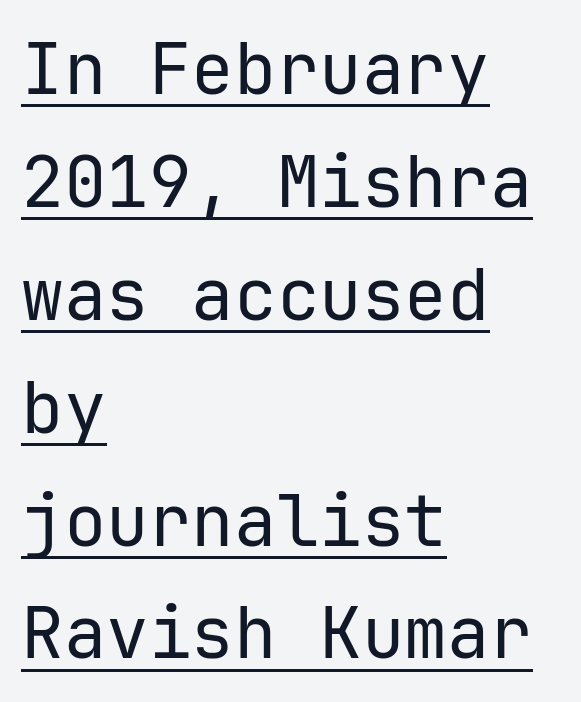
Left-aligned paragraph, ragged on the right. The text was rendered using a sans face with plain stroke endings. Nope, not italic — everything's standing straight. Students, observe: this is what conventionally led text looks like. How are the letters spaced? Ordinarily, with no added tracking.
